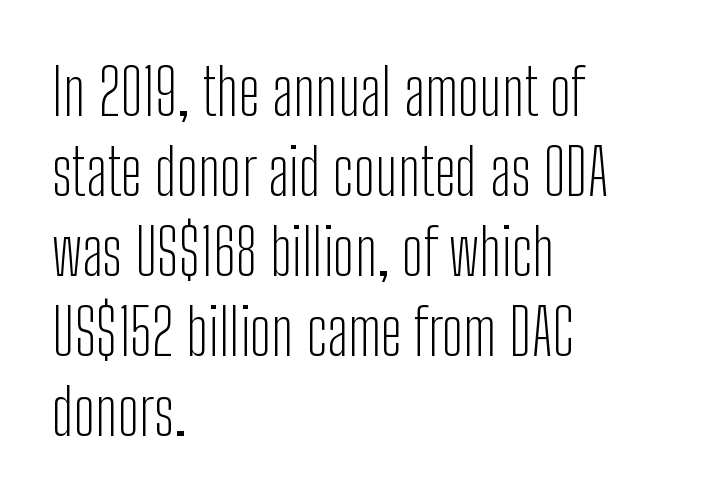
The image shows 64 px light, condensed sans-serif type, upright; set left-aligned, normal line spacing (1.25x), normal letter spacing, not underlined; low stroke contrast and a medium x-height.
